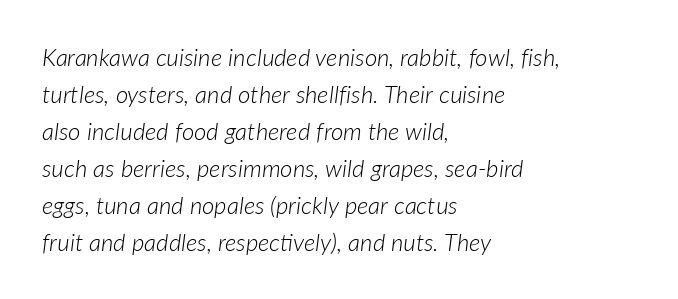
Q: Is the text bold? A: No.
Q: Is the text italic (slanted)? A: Yes, it leans right by about 7 degrees.
Q: Is the text underlined? A: No.
Q: How is the paragraph aligned? A: Left-aligned.
Q: Is the spacing between letters normal or unusually wide? A: Normal.
Q: Is the spacing between lines tight, normal or loose? A: Normal.
